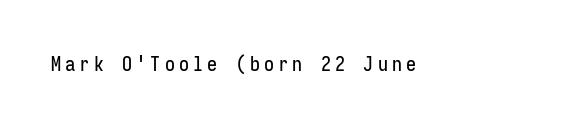
The area under the type is left untouched. Posture: upright roman. In terms of letterspacing, this is a distinctly airy, spread setting.
